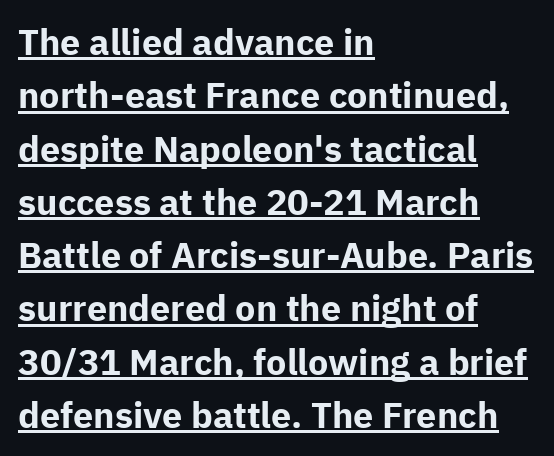
Q: Is the text bold? A: Yes.
Q: Is the text italic (slanted)? A: No, it is upright.
Q: Is the typeface a serif or a sans-serif typeface? A: Sans-serif.
Q: Is the text underlined? A: Yes.
Q: How is the paragraph aligned? A: Left-aligned.
Q: Is the spacing between letters normal or unusually wide? A: Normal.
Q: Is the spacing between lines tight, normal or loose? A: Normal.
Q: Width (condensed, normal, or wide)? A: Normal.
Q: Stroke contrast? A: Low.
Q: x-height? A: Medium.
Q: Monospaced? A: No.
